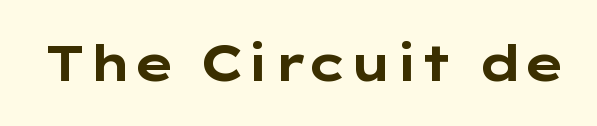
{"serif": "no", "italic": "no", "bold": "yes", "weight": "bold", "width": "wide", "stroke_contrast": "low", "x_height": "medium", "monospaced": "no", "underline": "no", "letter_spacing": "normal", "letter_spacing_em": 0.0, "glyph_px": 49}
